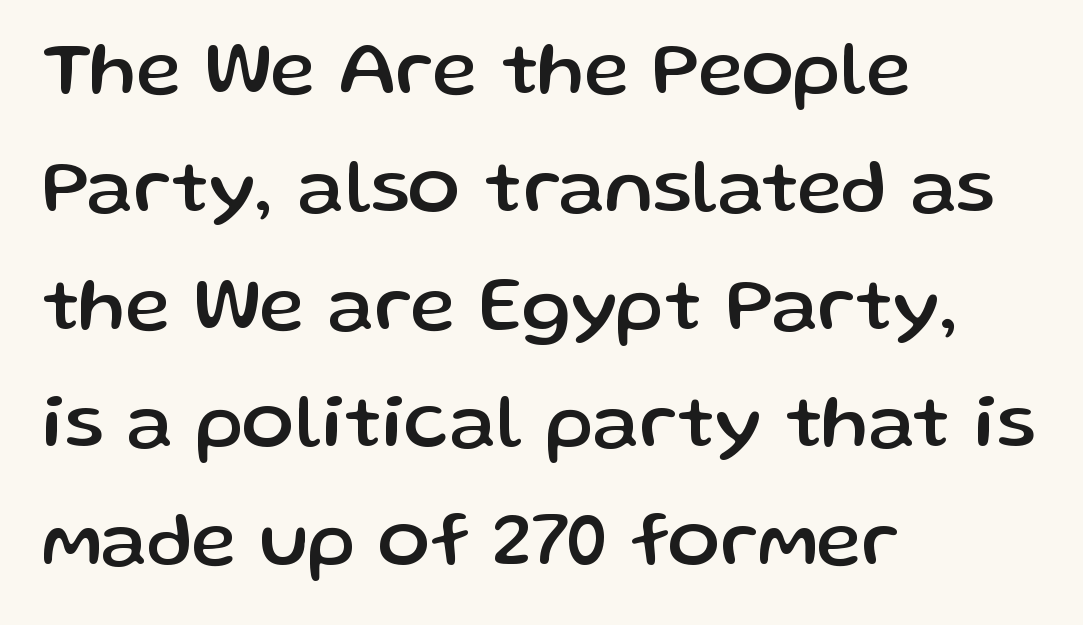
The letters sit at their default tracking, neither squeezed nor spread. Each letter's strokes conclude bluntly, with no projecting serifs. Letters rest on an invisible, unmarked baseline. A typesetter would call this proportional, since set widths differ per character. Tall strokes in this sample are plumb rather than angled. Does the copy run flush right? No — it runs flush left.
